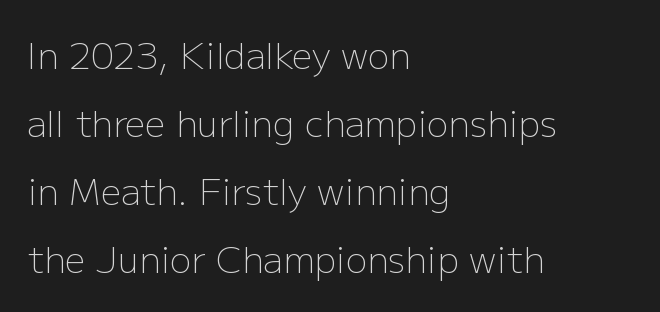
Q: Is the text bold? A: No.
Q: Is the text italic (slanted)? A: No, it is upright.
Q: Is the typeface a serif or a sans-serif typeface? A: Sans-serif.
Q: Is the text underlined? A: No.
Q: How is the paragraph aligned? A: Left-aligned.
Q: Is the spacing between letters normal or unusually wide? A: Normal.
Q: Width (condensed, normal, or wide)? A: Normal.
Q: Stroke contrast? A: Low.
Q: x-height? A: Medium.
Q: Monospaced? A: No.
